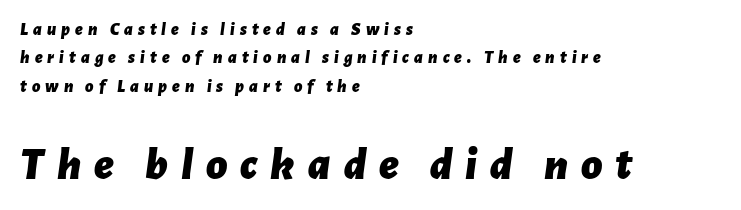
The lines in this sample share a left origin and differ only in where they stop. What's the leading like? Ordinary, nothing unusual. Typesetter's note: full bold, strokes at maximum text heaviness. A typesetter would mark this as italic.
